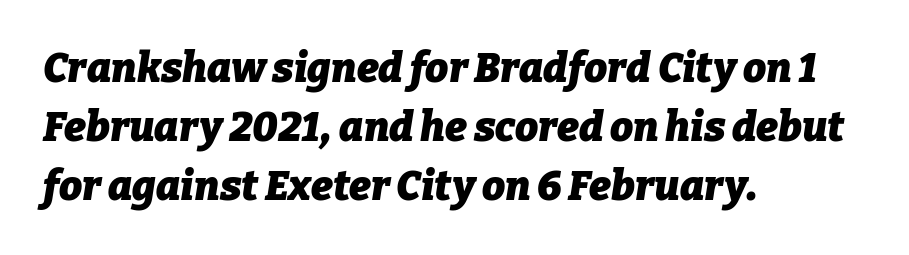
Q: Is the text bold? A: Yes.
Q: Is the text italic (slanted)? A: Yes, it leans right by about 9 degrees.
Q: Is the text underlined? A: No.
Q: How is the paragraph aligned? A: Left-aligned.
Q: Is the spacing between letters normal or unusually wide? A: Normal.
Q: Is the spacing between lines tight, normal or loose? A: Normal.
Q: Width (condensed, normal, or wide)? A: Normal.
Q: Stroke contrast? A: Low.
Q: x-height? A: Medium.
Q: Monospaced? A: No.
